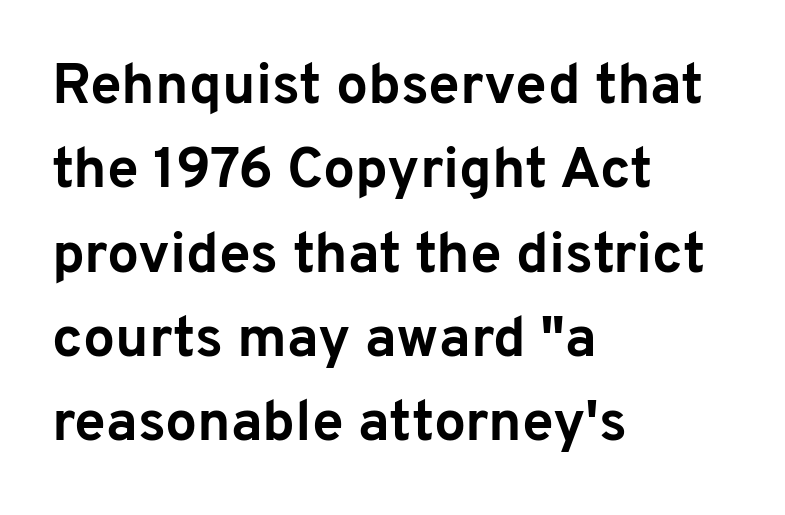
The image shows 57 px bold sans-serif type, upright; set left-aligned, normal line spacing (1.48x), normal letter spacing, not underlined; low stroke contrast and a medium x-height.
